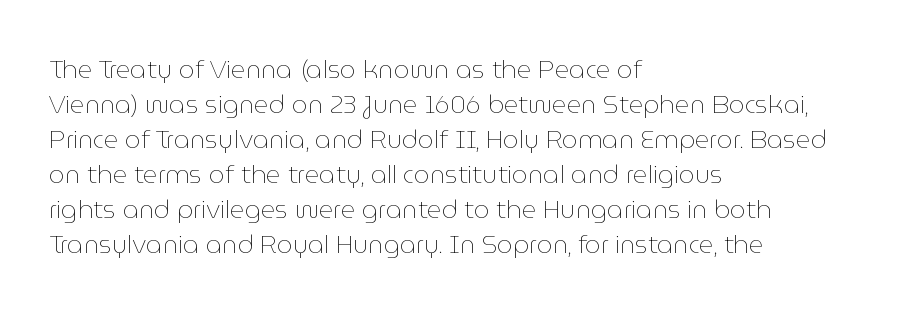
Q: Is the text bold? A: No.
Q: Is the text italic (slanted)? A: No, it is upright.
Q: Is the text underlined? A: No.
Q: How is the paragraph aligned? A: Left-aligned.
Q: Is the spacing between letters normal or unusually wide? A: Normal.
Q: Is the spacing between lines tight, normal or loose? A: Normal.
